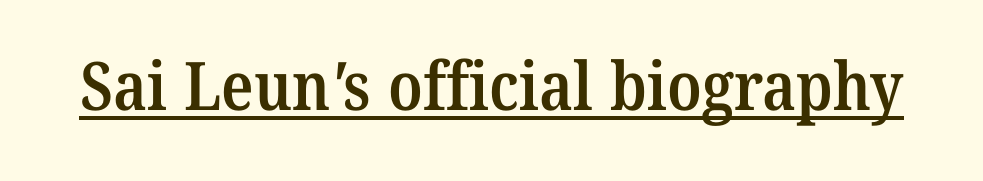
Q: Is the text bold? A: Semi-bold.
Q: Is the typeface a serif or a sans-serif typeface? A: Serif.
Q: Is the text underlined? A: Yes.
Q: Is the spacing between letters normal or unusually wide? A: Normal.
Q: Width (condensed, normal, or wide)? A: Normal.
Q: Stroke contrast? A: Medium.
Q: x-height? A: Medium.
Q: Monospaced? A: No.
